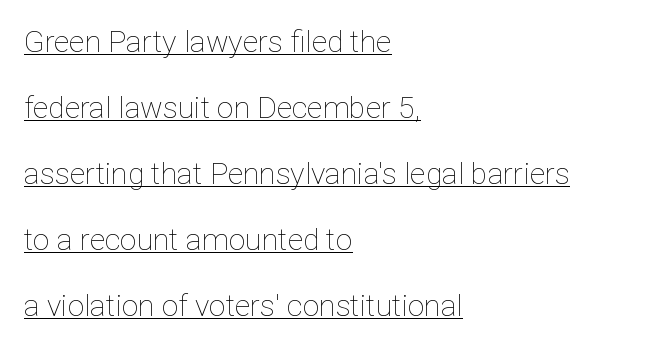
{"italic": "no", "bold": "no", "weight": "thin", "width": "normal", "stroke_contrast": "low", "x_height": "medium", "monospaced": "no", "underline": "yes", "align": "left", "line_spacing": "loose", "line_spacing_ratio": 2.2, "letter_spacing": "normal", "letter_spacing_em": 0.0, "glyph_px": 30}
